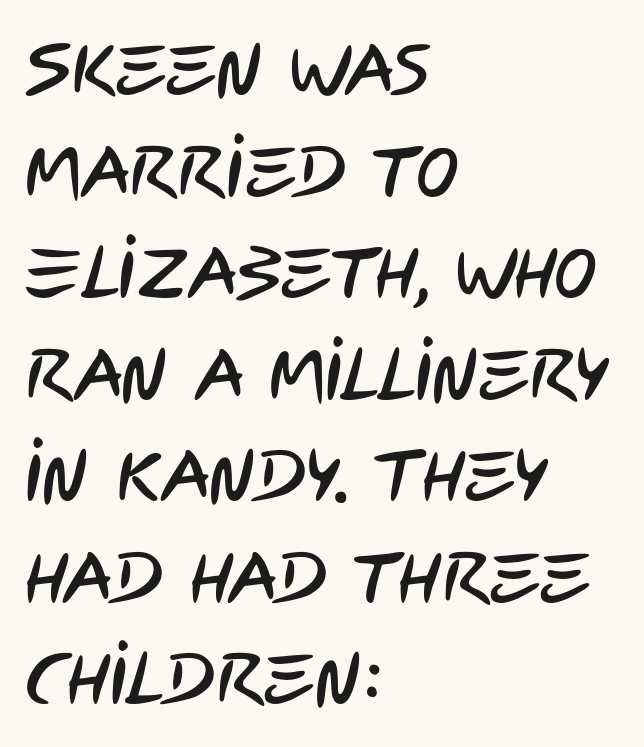
The image shows 72 px condensed sans-serif type; set left-aligned, normal line spacing (1.41x), normal letter spacing, not underlined; low stroke contrast and a large x-height.
